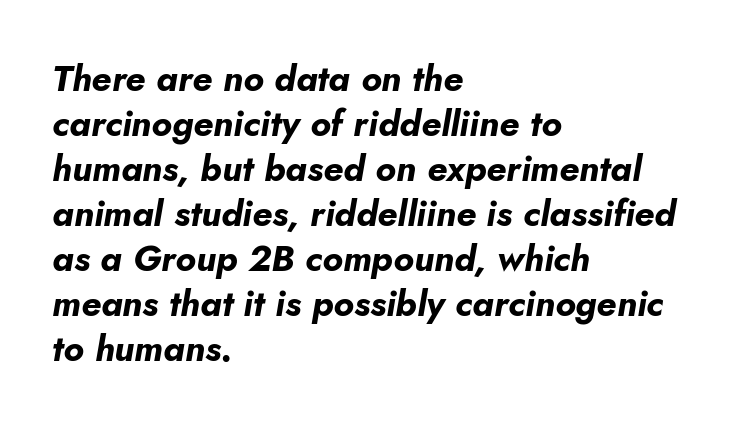
The rows are spaced the way most documents space them. The rendering uses natural spacing where letterforms have individual widths. The font's italic variant was chosen for this text. Stroke thickness is high; the sample reads as a true bold. These lines stack with their left ends in a neat column. Only glyphs here, with clear space below each row.
